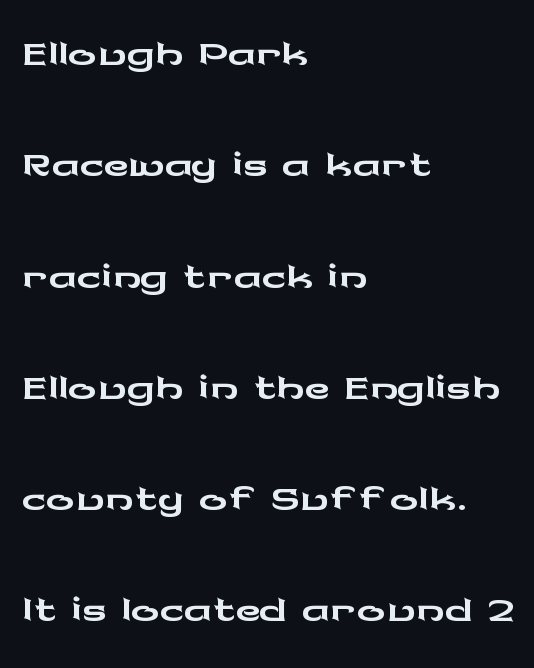
{"serif": "no", "italic": "no", "width": "wide", "stroke_contrast": "low", "x_height": "medium", "monospaced": "no", "underline": "no", "align": "left", "line_spacing": "normal", "line_spacing_ratio": 1.59, "letter_spacing": "normal", "letter_spacing_em": 0.0, "glyph_px": 70}
